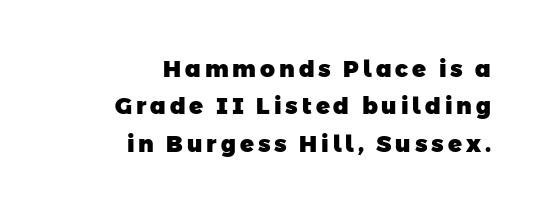
Q: Is the text bold? A: Yes.
Q: Is the text underlined? A: No.
Q: How is the paragraph aligned? A: Right-aligned.
Q: Is the spacing between lines tight, normal or loose? A: Normal.
